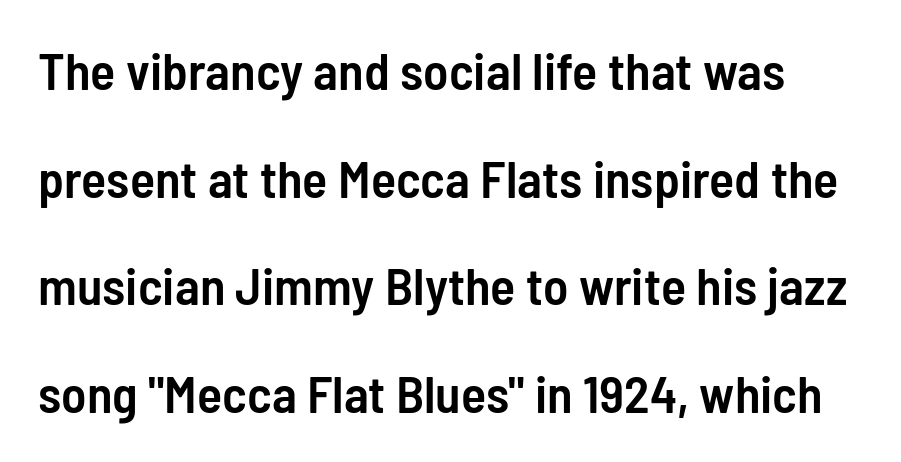
{"serif": "no", "italic": "no", "bold": "semi", "weight": "semibold", "width": "condensed", "stroke_contrast": "low", "x_height": "medium", "monospaced": "no", "underline": "no", "line_spacing": "loose", "line_spacing_ratio": 2.07, "letter_spacing": "normal", "letter_spacing_em": 0.0, "glyph_px": 52}
